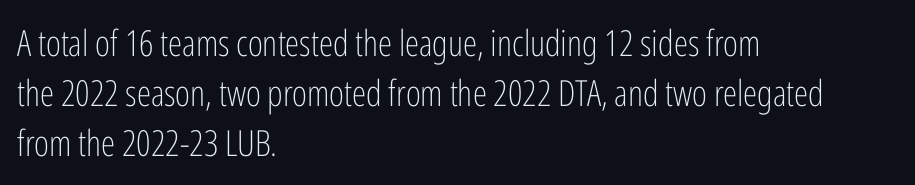
The strokes carry an ordinary text weight at most. The lines sit at an ordinary, default distance from one another. The letters advance in unequal steps, a hallmark of proportional type. The text was rendered using a sans face with plain stroke endings. Nobody touched the tracking dial on this one. Any mark beneath the type? The region is blank.
